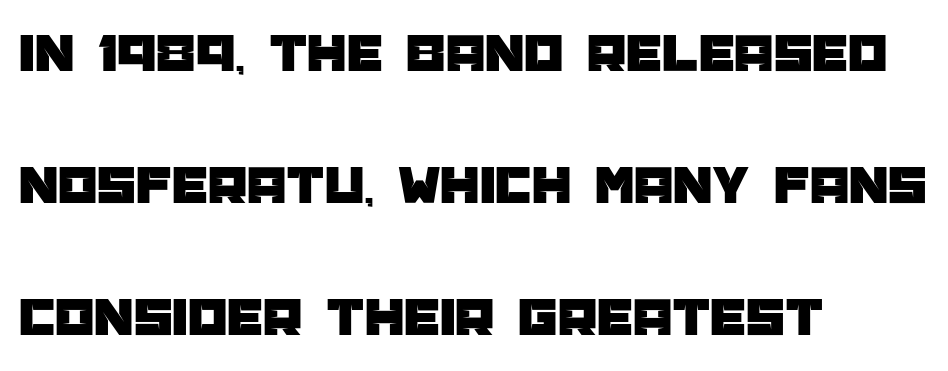
Q: Is the text italic (slanted)? A: No, it is upright.
Q: Is the typeface a serif or a sans-serif typeface? A: Sans-serif.
Q: Is the text underlined? A: No.
Q: How is the paragraph aligned? A: Left-aligned.
Q: Is the spacing between letters normal or unusually wide? A: Normal.
Q: Is the spacing between lines tight, normal or loose? A: Loose.
Q: Width (condensed, normal, or wide)? A: Normal.
Q: Stroke contrast? A: Low.
Q: x-height? A: Large.
Q: Monospaced? A: No.
